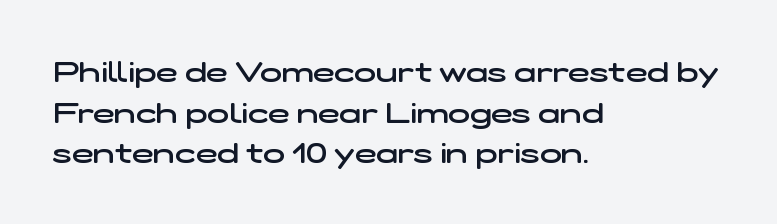
{"serif": "no", "bold": "semi", "weight": "semibold", "width": "wide", "stroke_contrast": "low", "x_height": "medium", "monospaced": "no", "underline": "no", "align": "left", "line_spacing": "normal", "line_spacing_ratio": 1.4, "letter_spacing": "normal", "letter_spacing_em": 0.0, "glyph_px": 29}
